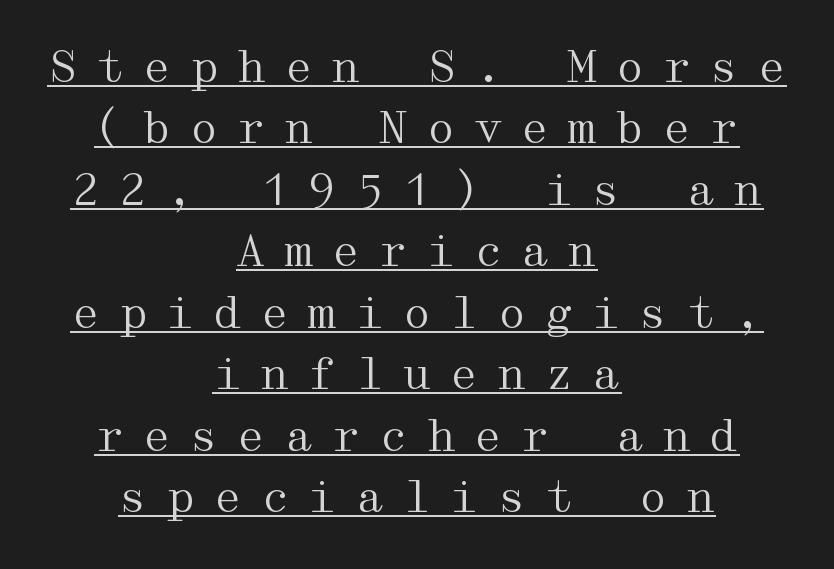
The image shows 43 px regular-weight, wide serif type, upright; set centered, normal line spacing (1.43x), unusually wide letter spacing (+0.4 em), underlined; medium stroke contrast and a medium x-height.
